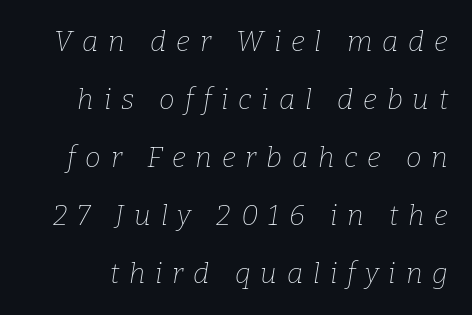
Q: Is the text bold? A: No.
Q: Is the text italic (slanted)? A: Yes, it leans right by about 9 degrees.
Q: Is the typeface a serif or a sans-serif typeface? A: Serif.
Q: Is the text underlined? A: No.
Q: Is the spacing between letters normal or unusually wide? A: Unusually wide.
Q: Is the spacing between lines tight, normal or loose? A: Loose.
Q: Width (condensed, normal, or wide)? A: Normal.
Q: Stroke contrast? A: Low.
Q: x-height? A: Medium.
Q: Monospaced? A: No.
